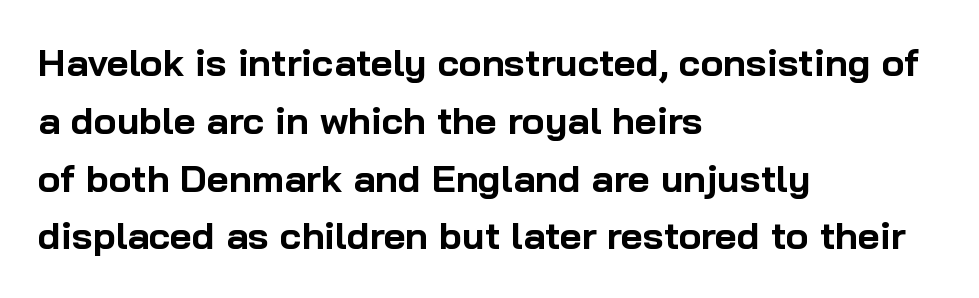
Q: Is the text bold? A: Yes.
Q: Is the text italic (slanted)? A: No, it is upright.
Q: Is the typeface a serif or a sans-serif typeface? A: Sans-serif.
Q: Is the text underlined? A: No.
Q: How is the paragraph aligned? A: Left-aligned.
Q: Is the spacing between letters normal or unusually wide? A: Normal.
Q: Is the spacing between lines tight, normal or loose? A: Normal.
Q: Width (condensed, normal, or wide)? A: Normal.
Q: Stroke contrast? A: Low.
Q: x-height? A: Medium.
Q: Monospaced? A: No.
